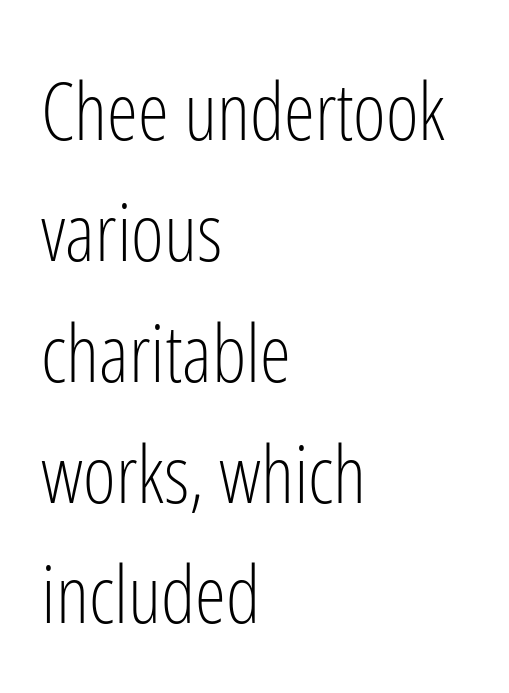
{"serif": "no", "italic": "no", "bold": "no", "weight": "light", "width": "condensed", "stroke_contrast": "low", "x_height": "medium", "monospaced": "no", "underline": "no", "align": "left", "line_spacing": "normal", "line_spacing_ratio": 1.53, "letter_spacing": "normal", "letter_spacing_em": 0.0, "glyph_px": 79}
